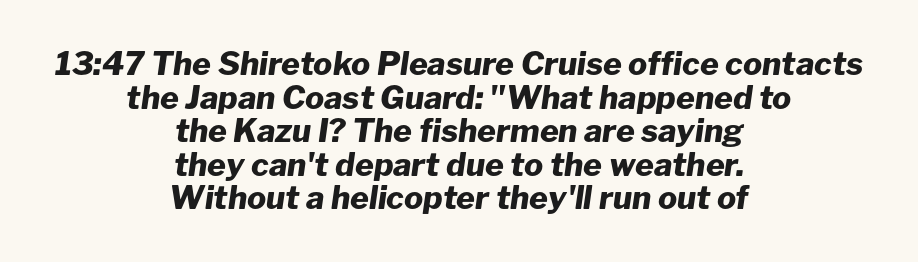
The image shows 32 px heavy type, italic (leaning right); set centered, tight line spacing (1.05x), normal letter spacing, not underlined; low stroke contrast and a medium x-height.
